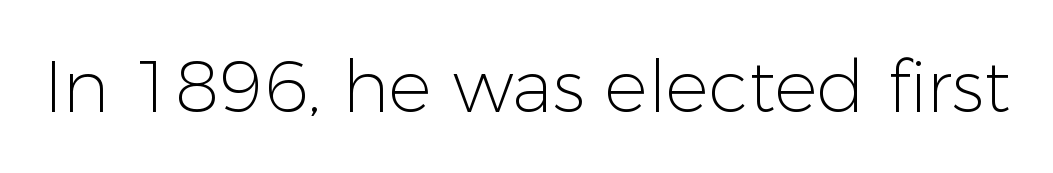
Q: Is the text bold? A: No.
Q: Is the text italic (slanted)? A: No, it is upright.
Q: Is the typeface a serif or a sans-serif typeface? A: Sans-serif.
Q: Is the text underlined? A: No.
Q: Is the spacing between letters normal or unusually wide? A: Normal.
Q: Width (condensed, normal, or wide)? A: Normal.
Q: Stroke contrast? A: Low.
Q: x-height? A: Medium.
Q: Monospaced? A: No.
